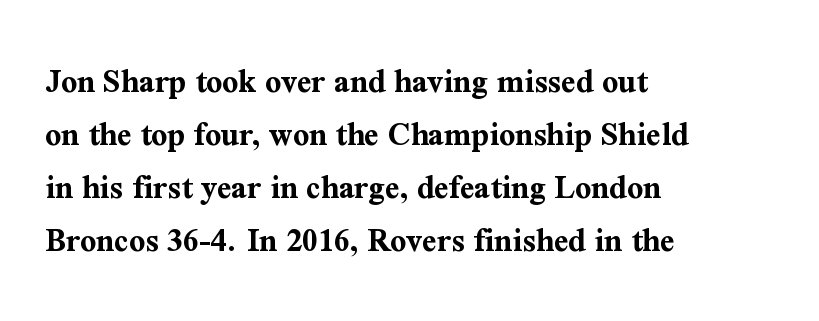
The image shows 35 px bold serif type, upright; set left-aligned, normal line spacing (1.51x), normal letter spacing, not underlined; medium stroke contrast and a medium x-height.
